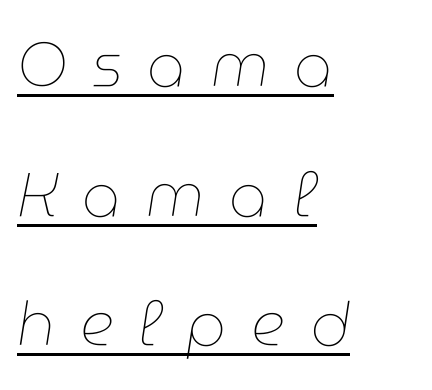
Q: Is the text bold? A: No.
Q: Is the text italic (slanted)? A: Yes, it leans right by about 9 degrees.
Q: Is the text underlined? A: Yes.
Q: How is the paragraph aligned? A: Left-aligned.
Q: Is the spacing between letters normal or unusually wide? A: Unusually wide.
Q: Is the spacing between lines tight, normal or loose? A: Loose.
Q: Width (condensed, normal, or wide)? A: Normal.
Q: Stroke contrast? A: Low.
Q: x-height? A: Medium.
Q: Monospaced? A: No.
